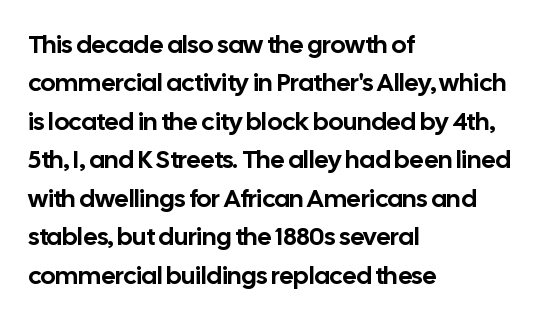
The image shows 25 px text type, upright; set left-aligned, normal line spacing (1.54x), normal letter spacing, not underlined.
